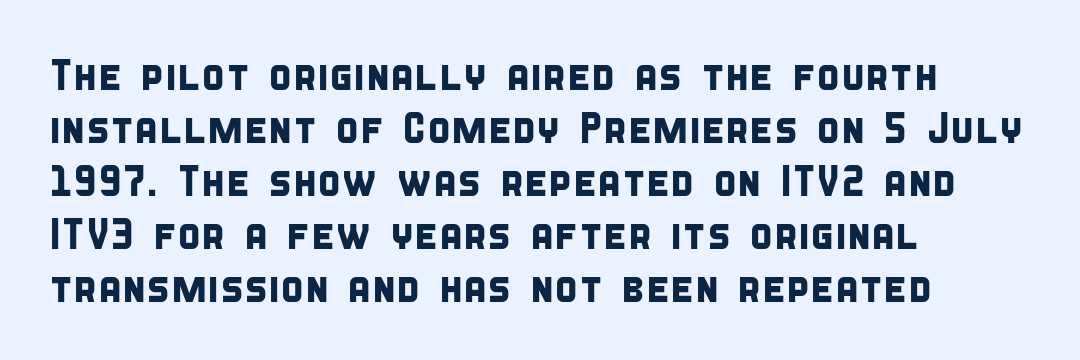
{"serif": "no", "width": "condensed", "stroke_contrast": "low", "x_height": "large", "monospaced": "no", "underline": "no", "align": "left", "line_spacing_ratio": 1.23, "letter_spacing": "normal", "letter_spacing_em": 0.0, "glyph_px": 43}
